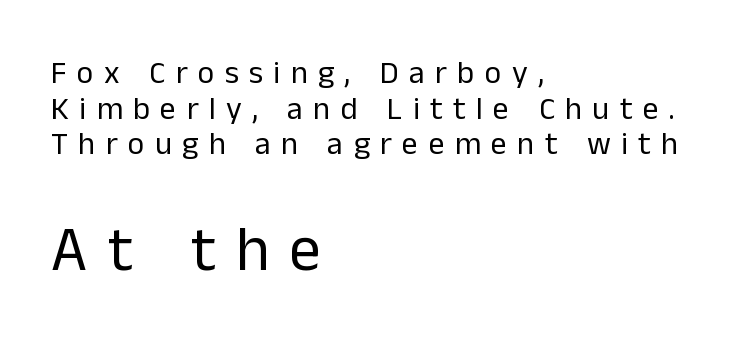
Q: Is the text bold? A: No.
Q: Is the text italic (slanted)? A: No, it is upright.
Q: Is the typeface a serif or a sans-serif typeface? A: Sans-serif.
Q: Is the text underlined? A: No.
Q: How is the paragraph aligned? A: Left-aligned.
Q: Is the spacing between letters normal or unusually wide? A: Unusually wide.
Q: Is the spacing between lines tight, normal or loose? A: Tight.
Q: Which block of text is set in a larger size, the first (top) or the second (bottom)? A: The second (bottom) one.
Q: Width (condensed, normal, or wide)? A: Normal.
Q: Stroke contrast? A: Low.
Q: x-height? A: Medium.
Q: Monospaced? A: No.
